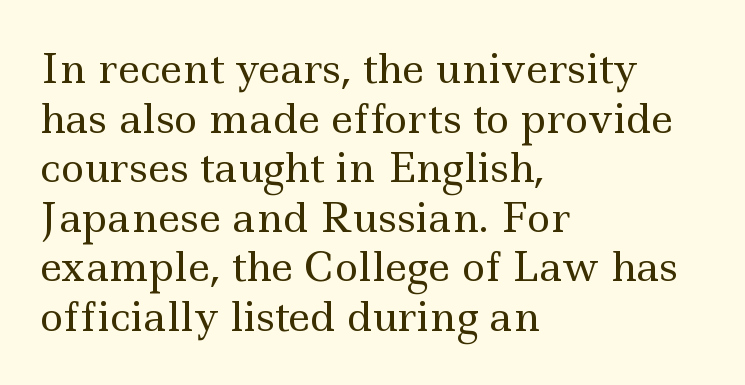
{"serif": "yes", "italic": "no", "bold": "no", "weight": "regular", "width": "wide", "x_height": "small", "monospaced": "no", "underline": "no", "align": "left", "line_spacing_ratio": 1.24, "letter_spacing": "normal", "letter_spacing_em": 0.0, "glyph_px": 40}
